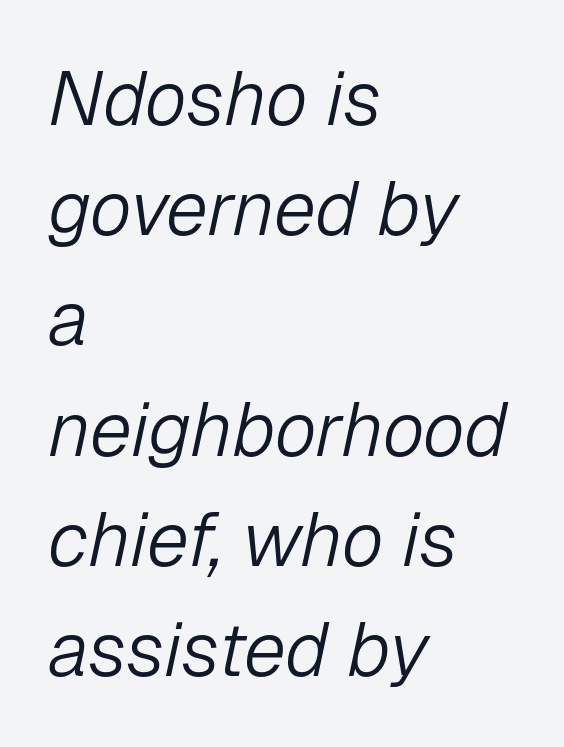
Do the characters align in a grid? No, the font is proportional. Plain, unruled lines of type. The passage shown is not bold in any degree. Yep, that's italic — everything's leaning.
